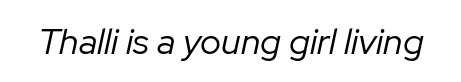
{"italic": "yes", "lean": "right", "slant_degrees": 12, "bold": "no", "weight": "regular", "width": "normal", "stroke_contrast": "low", "x_height": "medium", "monospaced": "no", "underline": "no", "letter_spacing": "normal", "letter_spacing_em": 0.0, "glyph_px": 36}
